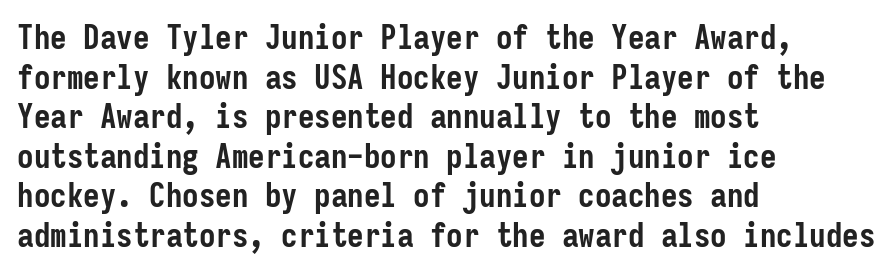
Q: Is the text bold? A: Yes.
Q: Is the text italic (slanted)? A: No, it is upright.
Q: Is the typeface a serif or a sans-serif typeface? A: Sans-serif.
Q: Is the text underlined? A: No.
Q: How is the paragraph aligned? A: Left-aligned.
Q: Is the spacing between letters normal or unusually wide? A: Normal.
Q: Width (condensed, normal, or wide)? A: Condensed.
Q: Stroke contrast? A: Low.
Q: x-height? A: Medium.
Q: Monospaced? A: Yes.
